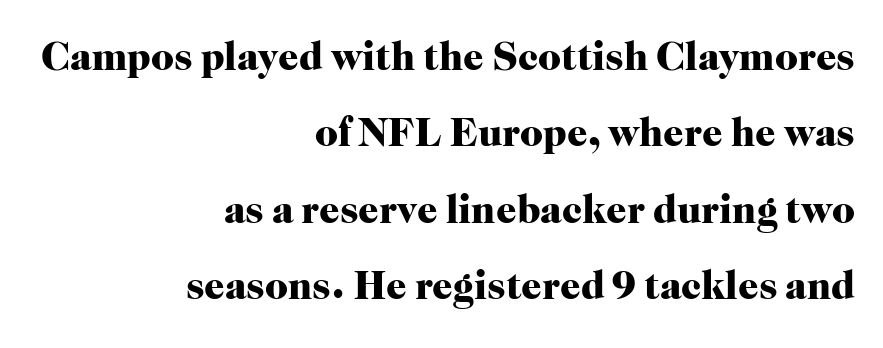
{"serif": "yes", "italic": "no", "bold": "yes", "weight": "heavy", "width": "normal", "stroke_contrast": "high", "x_height": "medium", "monospaced": "no", "underline": "no", "align": "right", "line_spacing": "loose", "line_spacing_ratio": 1.91, "letter_spacing": "normal", "letter_spacing_em": 0.0, "glyph_px": 40}
